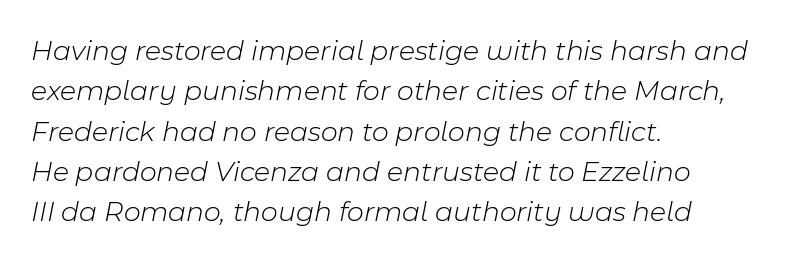
The image shows 29 px light type, italic (leaning right); set left-aligned, normal line spacing (1.39x), normal letter spacing, not underlined; low stroke contrast and a medium x-height.
